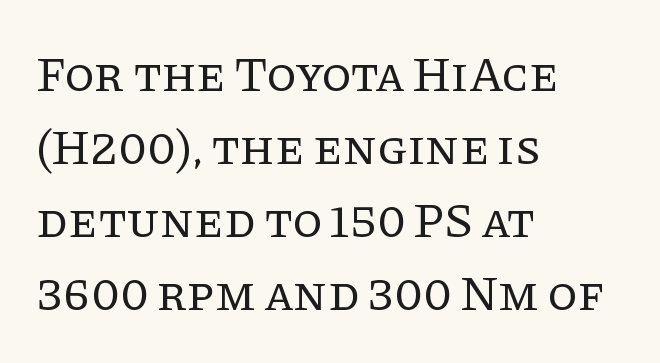
Weight: in the light-to-regular range. Vertically, the passage feels balanced, rows spaced as you'd expect. When letters stand straight like this, we call the style roman or upright. Between one letter and the next there's only the usual sliver of space. Check the space under the baseline: it is left empty.
